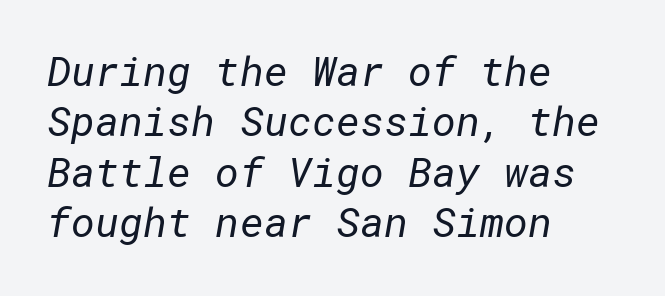
The image shows 41 px regular-weight sans-serif type; set left-aligned, line spacing 1.23x, normal letter spacing, not underlined; low stroke contrast and a medium x-height.
